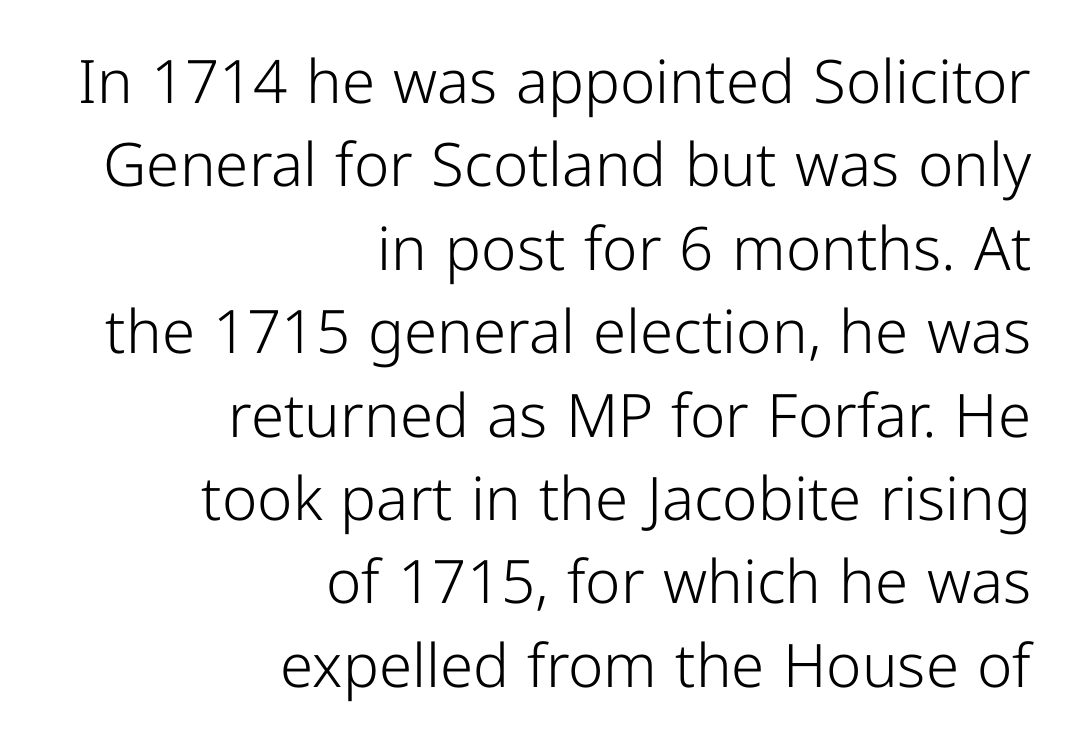
{"serif": "no", "italic": "no", "bold": "no", "weight": "light", "width": "normal", "stroke_contrast": "low", "x_height": "medium", "monospaced": "no", "underline": "no", "align": "right", "line_spacing": "normal", "line_spacing_ratio": 1.39, "letter_spacing": "normal", "letter_spacing_em": 0.0, "glyph_px": 60}
